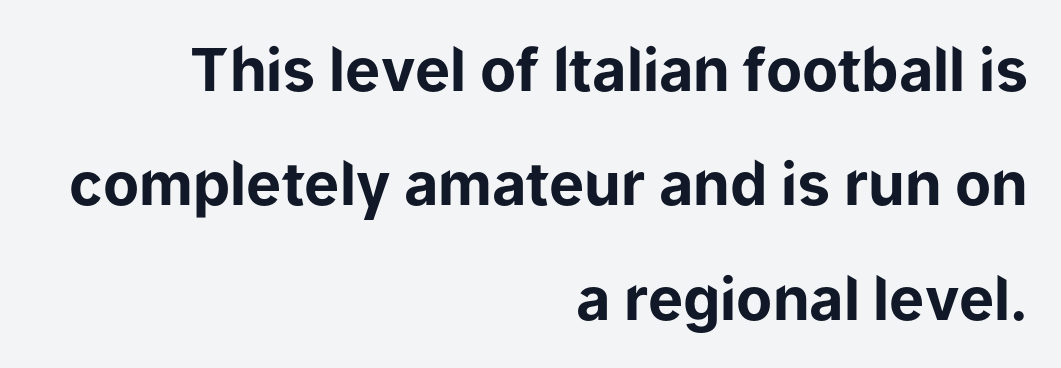
The image shows 59 px bold sans-serif type, upright; set right-aligned, loose line spacing (1.94x), normal letter spacing, not underlined; low stroke contrast and a medium x-height.
